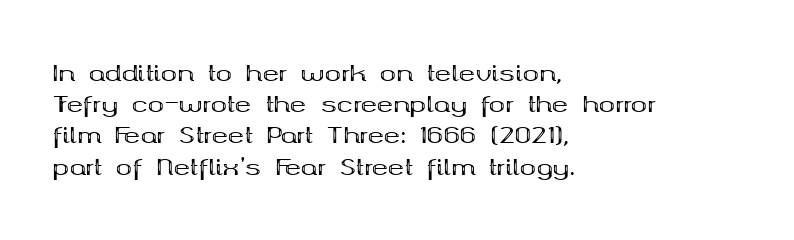
{"italic": "no", "bold": "yes", "underline": "no", "align": "left", "line_spacing": "normal", "line_spacing_ratio": 1.42, "letter_spacing": "normal", "letter_spacing_em": 0.0, "glyph_px": 22}
